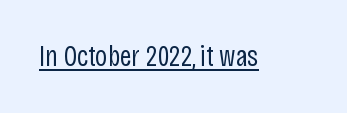
{"serif": "no", "italic": "no", "bold": "no", "weight": "regular", "width": "condensed", "stroke_contrast": "low", "x_height": "large", "monospaced": "no", "underline": "yes", "letter_spacing": "normal", "letter_spacing_em": 0.0, "glyph_px": 29}
